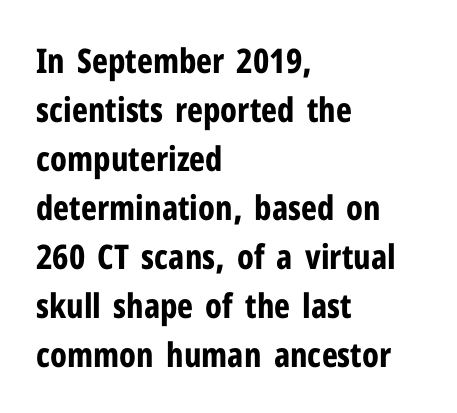
Q: Is the text bold? A: Yes.
Q: Is the text italic (slanted)? A: No, it is upright.
Q: Is the typeface a serif or a sans-serif typeface? A: Sans-serif.
Q: Is the text underlined? A: No.
Q: How is the paragraph aligned? A: Left-aligned.
Q: Is the spacing between letters normal or unusually wide? A: Normal.
Q: Is the spacing between lines tight, normal or loose? A: Normal.
Q: Width (condensed, normal, or wide)? A: Condensed.
Q: Stroke contrast? A: Low.
Q: x-height? A: Medium.
Q: Monospaced? A: No.
